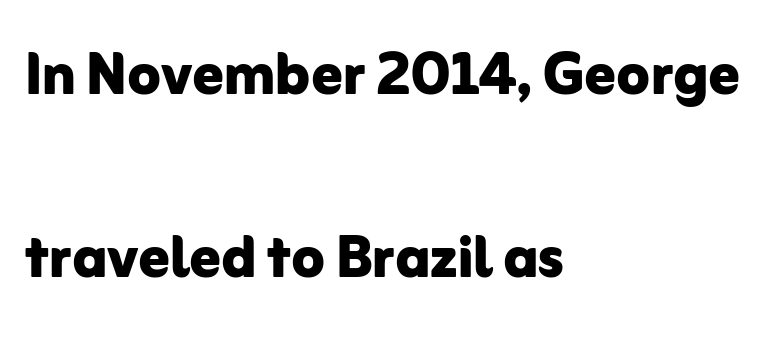
{"serif": "no", "italic": "no", "bold": "yes", "weight": "bold", "width": "normal", "stroke_contrast": "low", "x_height": "medium", "monospaced": "no", "underline": "no", "align": "left", "line_spacing": "loose", "line_spacing_ratio": 2.41, "letter_spacing": "normal", "letter_spacing_em": 0.0, "glyph_px": 76}
